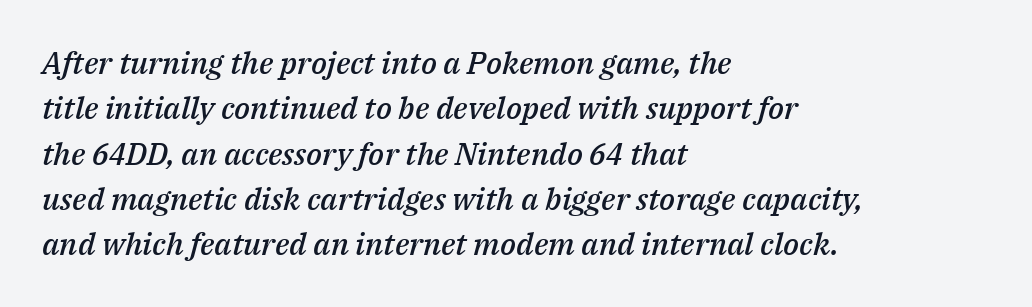
The space beneath each line is pristine and unruled. Evenly set lines give the paragraph a standard silhouette. This sample has the flowing, uneven cadence of proportional lettering. If you drew a line through each stem, it would be angled. Is the block centered? No — it sits flush against the left margin. The characters look somewhat weighty, a semibold short of true bold.
